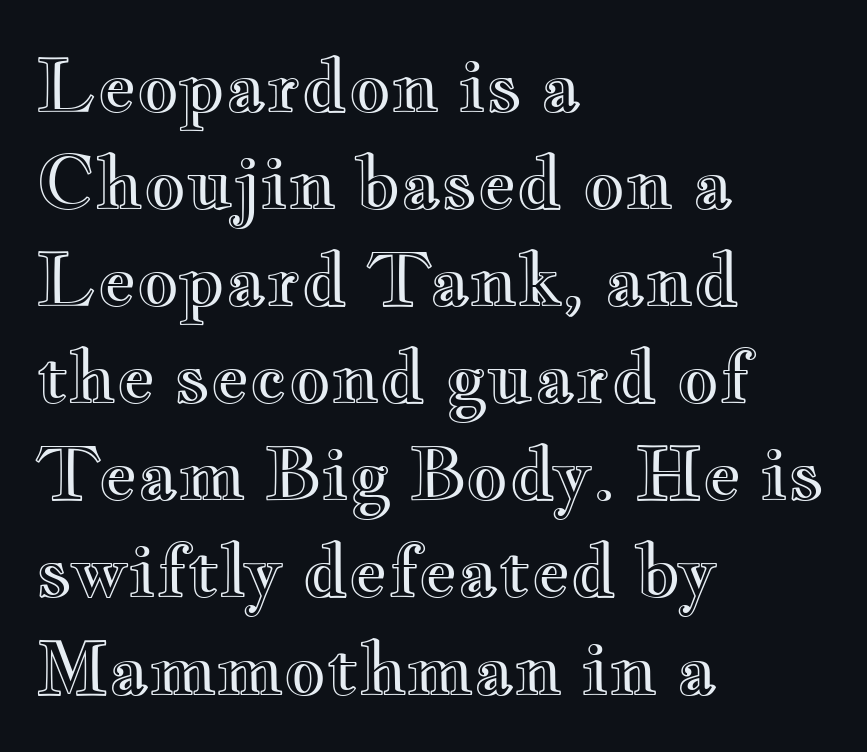
{"italic": "no", "width": "wide", "x_height": "small", "monospaced": "no", "underline": "no", "align": "left", "line_spacing": "normal", "line_spacing_ratio": 1.33, "letter_spacing": "normal", "letter_spacing_em": 0.0, "glyph_px": 73}
